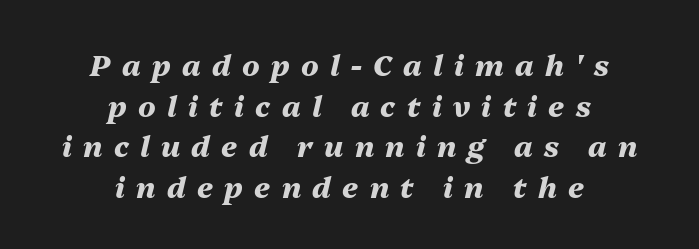
Q: Is the text bold? A: Yes.
Q: Is the text italic (slanted)? A: Yes, it leans right by about 13 degrees.
Q: Is the text underlined? A: No.
Q: How is the paragraph aligned? A: Centered.
Q: Is the spacing between letters normal or unusually wide? A: Unusually wide.
Q: Is the spacing between lines tight, normal or loose? A: Normal.
Q: Width (condensed, normal, or wide)? A: Normal.
Q: Stroke contrast? A: Medium.
Q: x-height? A: Medium.
Q: Monospaced? A: No.
